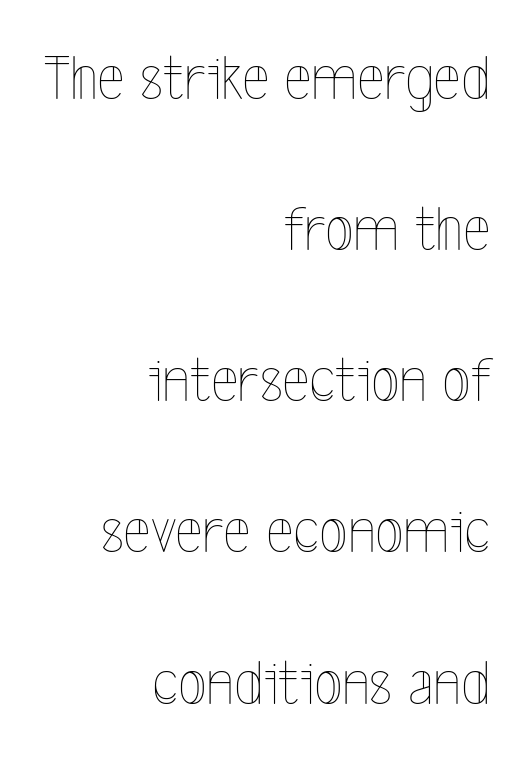
{"italic": "no", "bold": "no", "weight": "thin", "width": "condensed", "x_height": "medium", "monospaced": "no", "underline": "no", "align": "right", "line_spacing": "loose", "line_spacing_ratio": 2.29, "letter_spacing": "normal", "letter_spacing_em": 0.0, "glyph_px": 66}
